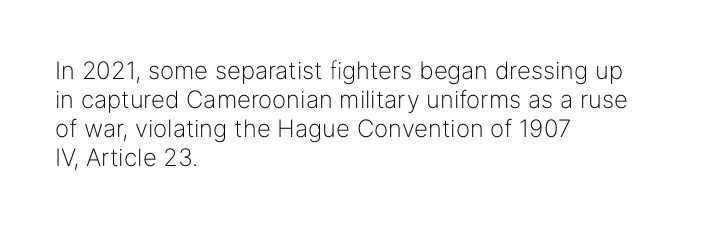
The strokes carry an ordinary text weight at most. Default kerning and tracking; the words read as compact shapes. The gap between lines stays unmarked. Does the lettering tilt? It doesn't — this is upright.
